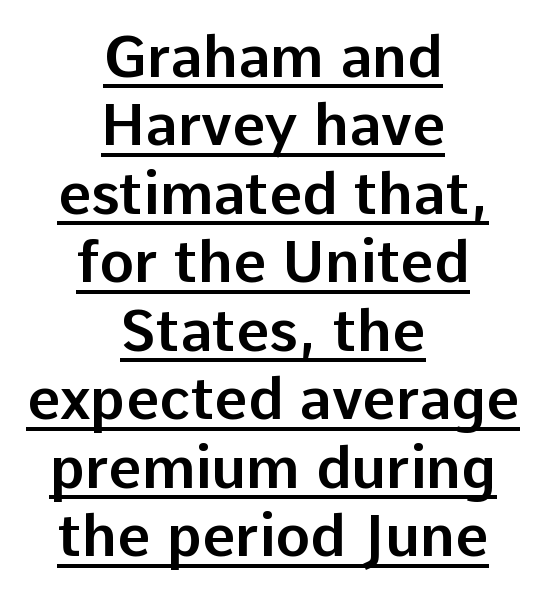
This sample carries an underscore along the baseline area. You can tell from the bare stems that sans-serif type was used. Here the designer chose a conventional face with non-uniform glyph widths. Nothing unusual about the tracking: characters are spaced as the font intends. Caption: multi-line text, centered on the measure. A roman cut, with each character standing at attention.
